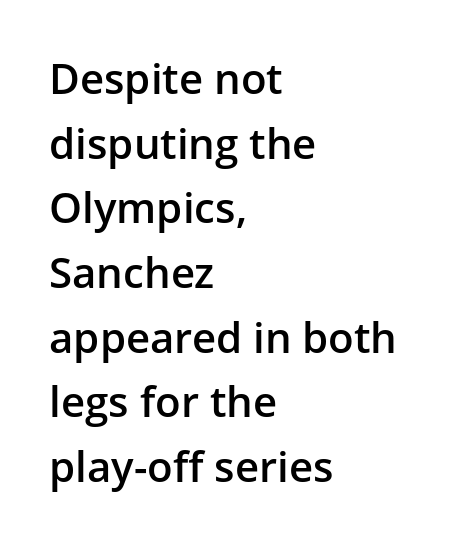
Q: Is the text bold? A: Semi-bold.
Q: Is the text italic (slanted)? A: No, it is upright.
Q: Is the typeface a serif or a sans-serif typeface? A: Sans-serif.
Q: Is the text underlined? A: No.
Q: How is the paragraph aligned? A: Left-aligned.
Q: Is the spacing between letters normal or unusually wide? A: Normal.
Q: Is the spacing between lines tight, normal or loose? A: Normal.
Q: Width (condensed, normal, or wide)? A: Normal.
Q: Stroke contrast? A: Low.
Q: x-height? A: Medium.
Q: Monospaced? A: No.
